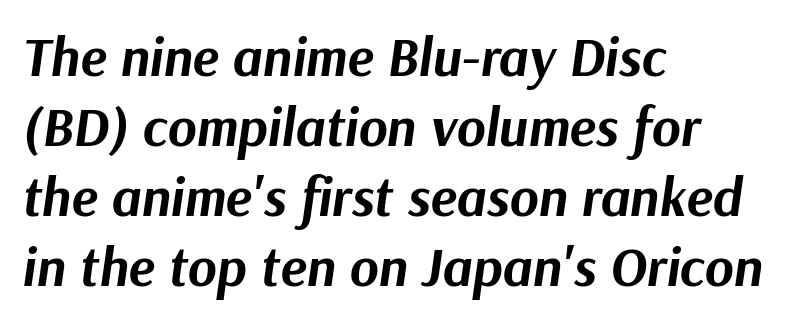
The image shows 55 px bold type, italic (leaning right); set left-aligned, normal line spacing (1.27x), normal letter spacing, not underlined; medium stroke contrast and a medium x-height.
